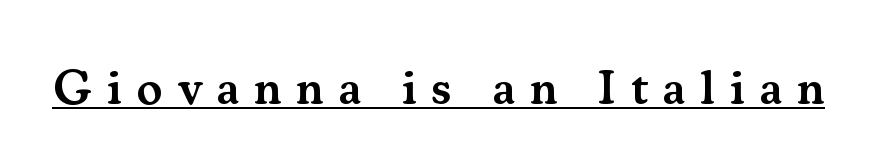
The image shows 49 px semibold serif type, upright; set unusually wide letter spacing (+0.3 em), underlined; medium stroke contrast and a small x-height.
